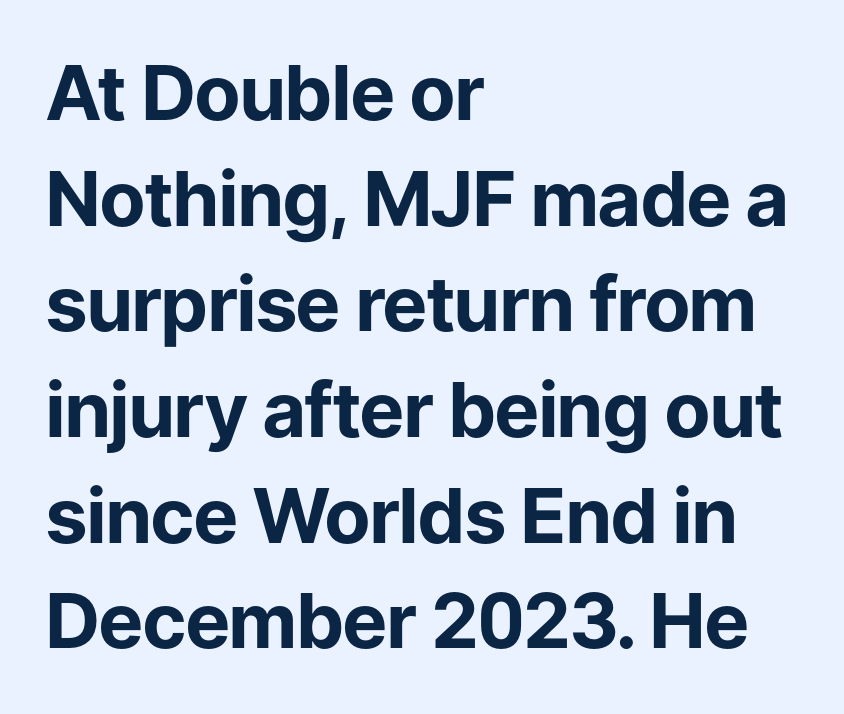
The image shows 76 px bold sans-serif type, upright; set left-aligned, normal line spacing (1.39x), normal letter spacing, not underlined; low stroke contrast and a medium x-height.
